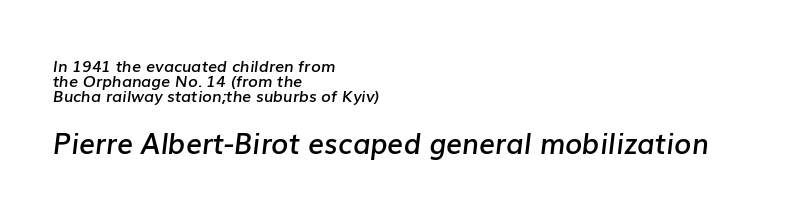
The image shows 28 px semibold type, italic (leaning right); set left-aligned, tight line spacing (0.95x), normal letter spacing, not underlined; the second (bottom) block is 1.75x larger; low stroke contrast and a medium x-height.
